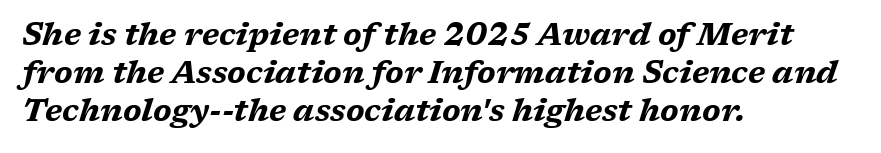
{"italic": "yes", "lean": "right", "slant_degrees": 17, "bold": "yes", "weight": "bold", "width": "wide", "stroke_contrast": "medium", "x_height": "medium", "monospaced": "no", "underline": "no", "align": "left", "line_spacing_ratio": 1.23, "letter_spacing": "normal", "letter_spacing_em": 0.0, "glyph_px": 31}
